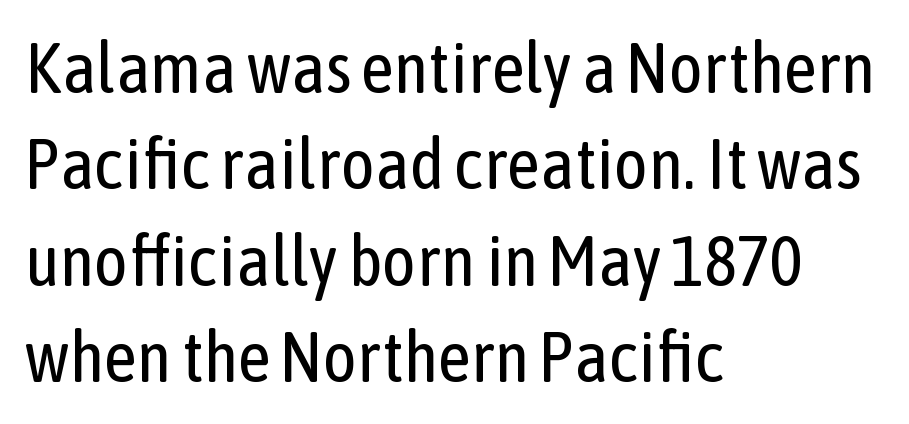
Q: Is the text bold? A: No.
Q: Is the text italic (slanted)? A: No, it is upright.
Q: Is the typeface a serif or a sans-serif typeface? A: Sans-serif.
Q: Is the text underlined? A: No.
Q: How is the paragraph aligned? A: Left-aligned.
Q: Is the spacing between letters normal or unusually wide? A: Normal.
Q: Is the spacing between lines tight, normal or loose? A: Normal.
Q: Width (condensed, normal, or wide)? A: Condensed.
Q: Stroke contrast? A: Low.
Q: x-height? A: Medium.
Q: Monospaced? A: No.
